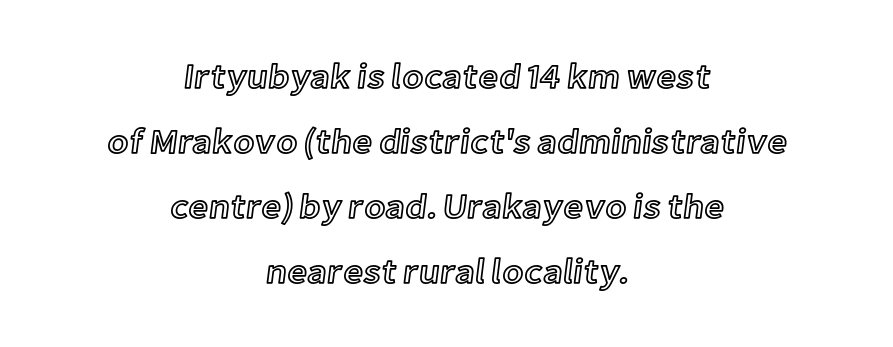
This sample has the flowing, uneven cadence of proportional lettering. The space directly below the letters is spotless. Compared with a flush-left layout, this one balances lines on the center instead. Honestly, the letter spacing is just normal — you wouldn't notice it.
